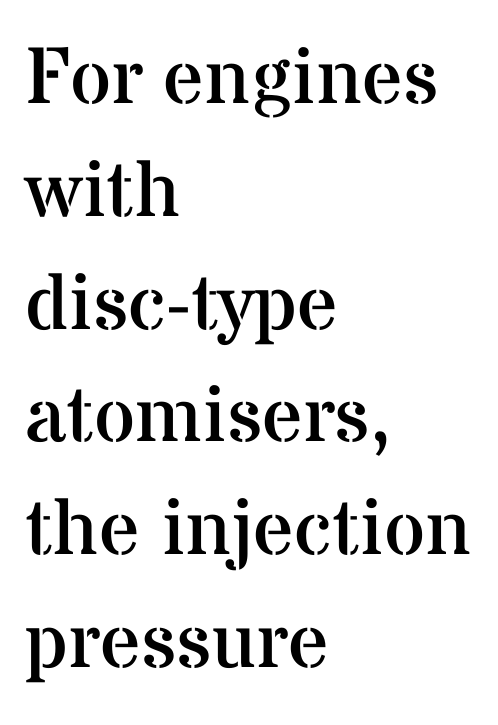
Style check: upright. Here the glyphs are tracked normally, forming tight word shapes. Summary of vertical rhythm: regular, with standard interline spacing. The gap between lines stays unmarked. Varying glyph widths throughout — classic text-font behaviour. Short and long lines alike share a common starting point at left.
